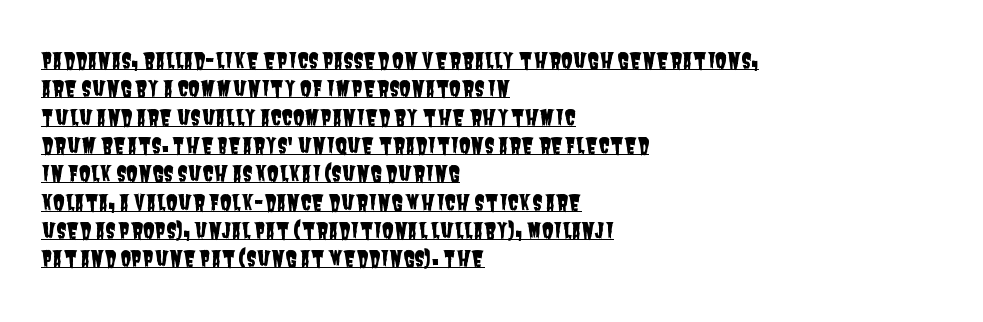
Q: Is the text underlined? A: Yes.
Q: How is the paragraph aligned? A: Left-aligned.
Q: Is the spacing between letters normal or unusually wide? A: Normal.
Q: Is the spacing between lines tight, normal or loose? A: Normal.
